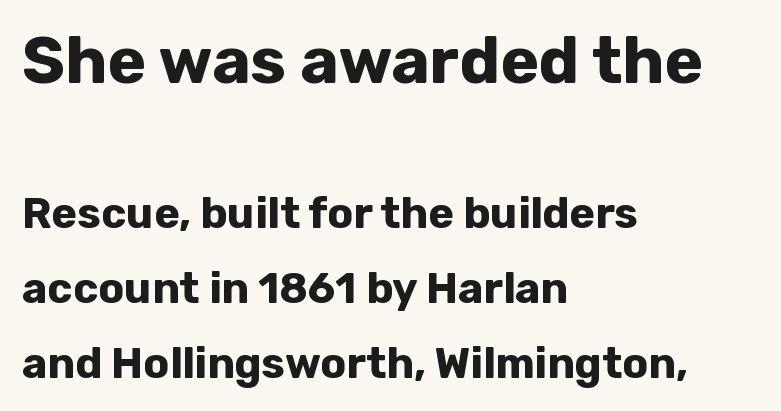
The image shows 65 px bold sans-serif type, upright; set left-aligned, line spacing 1.74x, normal letter spacing, not underlined; the first (top) block is 1.51x larger; low stroke contrast and a medium x-height.
